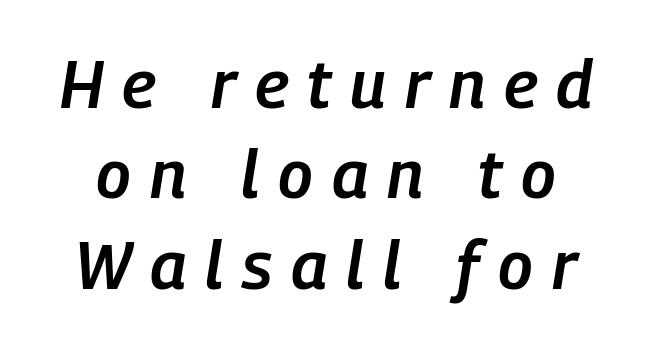
The image shows 67 px semibold, condensed type, italic (leaning right); set normal line spacing (1.35x), unusually wide letter spacing (+0.28 em), not underlined; low stroke contrast and a medium x-height.
